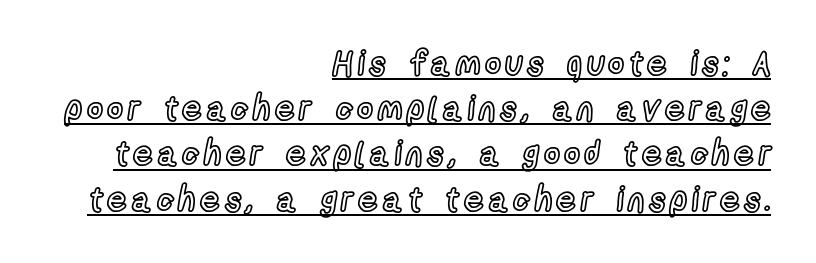
The image shows 34 px condensed type; set right-aligned, normal line spacing (1.33x), underlined; a medium x-height.
